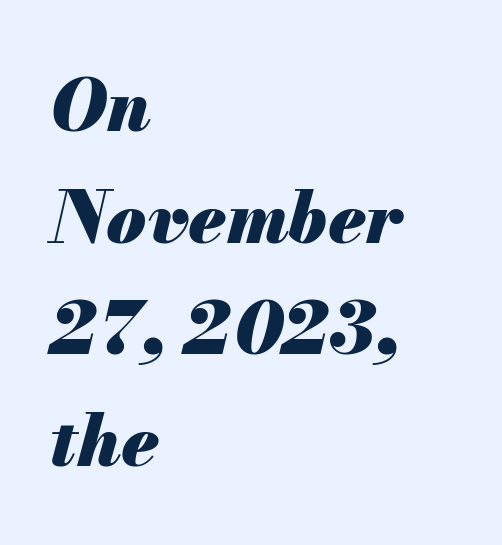
The image shows 72 px heavy type, italic (leaning right); set left-aligned, normal line spacing (1.55x), normal letter spacing, not underlined; medium stroke contrast and a small x-height.
